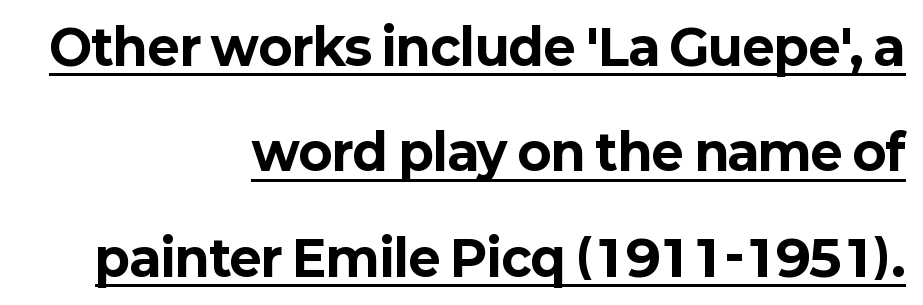
The image shows 49 px bold sans-serif type, upright; set right-aligned, loose line spacing (2.15x), normal letter spacing, underlined; low stroke contrast and a medium x-height.
